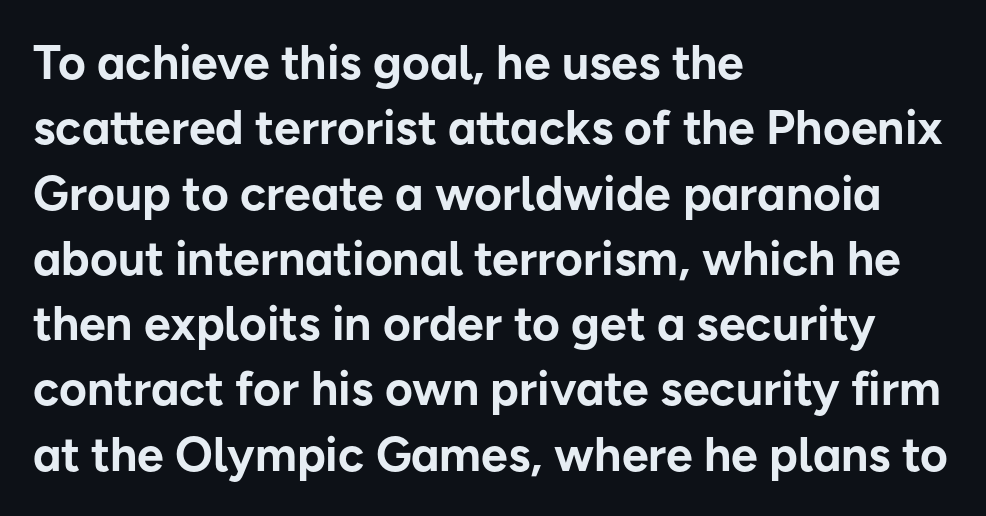
The image shows 48 px bold sans-serif type, upright; set left-aligned, normal line spacing (1.36x), normal letter spacing, not underlined; low stroke contrast and a medium x-height.
